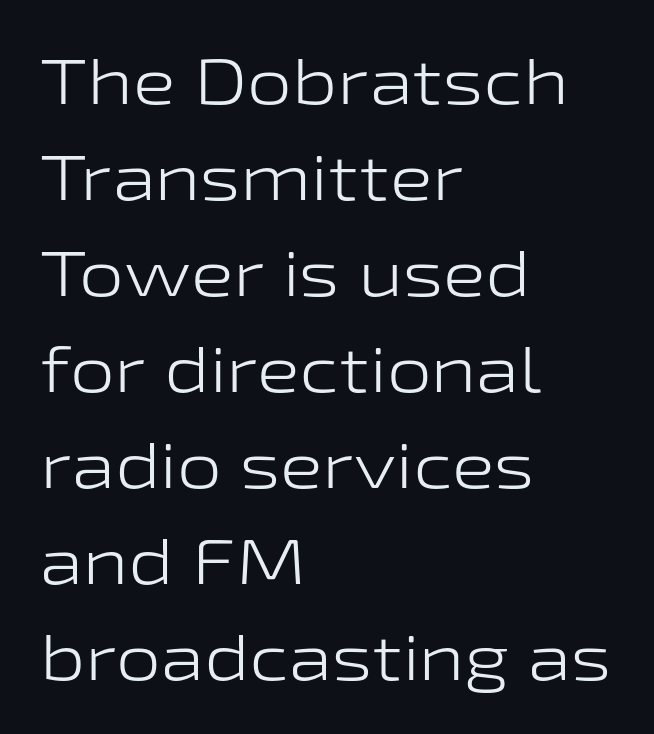
Q: Is the text bold? A: No.
Q: Is the text italic (slanted)? A: No, it is upright.
Q: Is the typeface a serif or a sans-serif typeface? A: Sans-serif.
Q: Is the text underlined? A: No.
Q: How is the paragraph aligned? A: Left-aligned.
Q: Is the spacing between letters normal or unusually wide? A: Normal.
Q: Is the spacing between lines tight, normal or loose? A: Normal.
Q: Width (condensed, normal, or wide)? A: Wide.
Q: Stroke contrast? A: Low.
Q: x-height? A: Medium.
Q: Monospaced? A: No.
